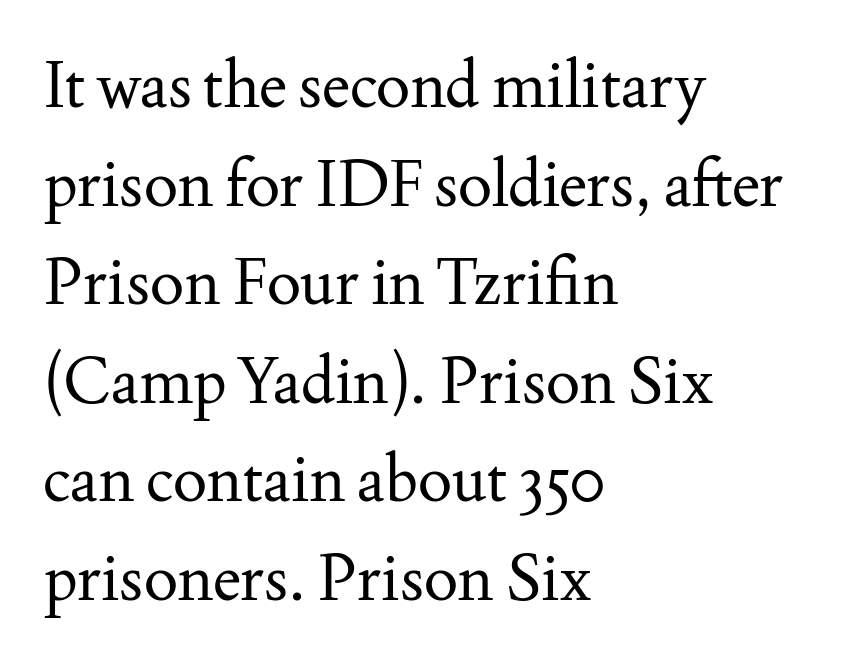
{"serif": "yes", "italic": "no", "bold": "no", "weight": "regular", "width": "normal", "stroke_contrast": "medium", "x_height": "small", "monospaced": "no", "underline": "no", "align": "left", "line_spacing": "normal", "line_spacing_ratio": 1.54, "letter_spacing": "normal", "letter_spacing_em": 0.0, "glyph_px": 64}
